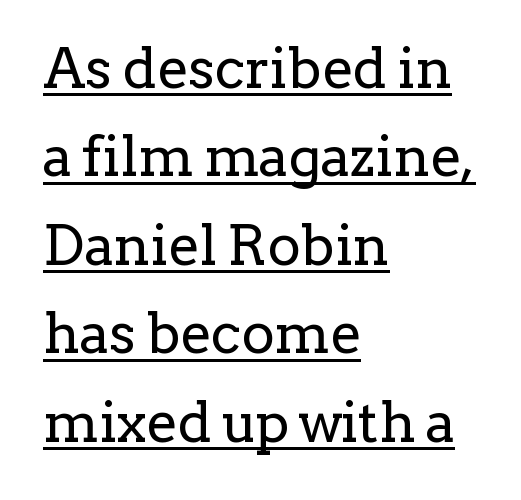
The image shows 56 px regular-weight serif type, upright; set left-aligned, normal line spacing (1.58x), normal letter spacing, underlined; low stroke contrast and a medium x-height.
